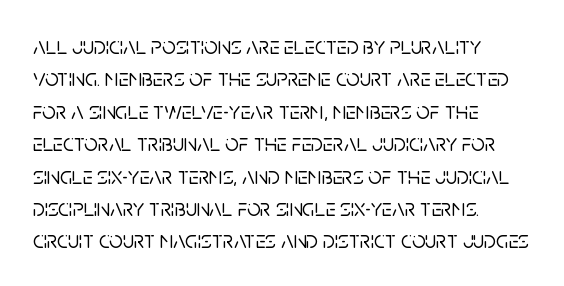
Glyph-to-glyph distance matches everyday printed text. Teacher's note: observe the even left margin — that is flush-left alignment. Type without underlining. This sample keeps an unexceptional amount of space between lines. This is roman type, the default non-slanted kind.
